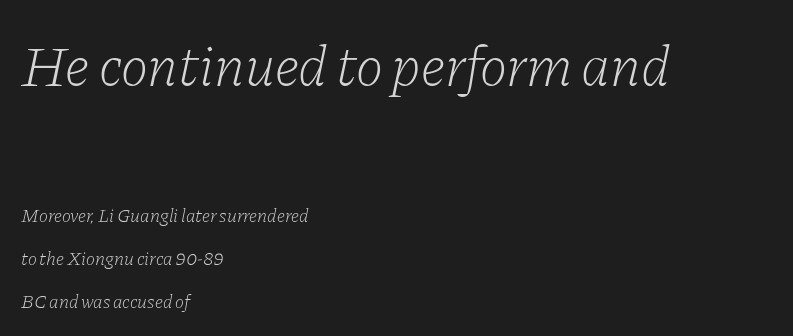
The image shows 58 px light serif type, italic (leaning right); set left-aligned, loose line spacing (2.28x), normal letter spacing, not underlined; the first (top) block is 3.05x larger; low stroke contrast and a medium x-height.
